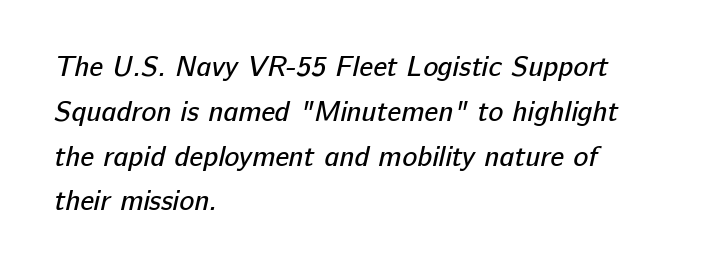
Each line starts at the same left margin while the right side varies. The line texture is even and compact thanks to regular tracking. Are there feet on the stems? There aren't — it's a sans. Vertically, the passage feels balanced, rows spaced as you'd expect. Think of a printed novel: that variable character pitch is what you see here. Bare-footed words on every line.
